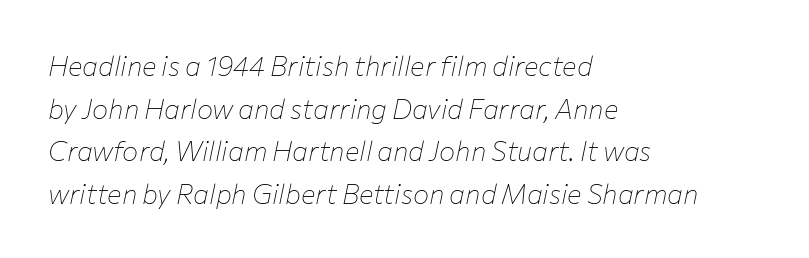
Q: Is the text bold? A: No.
Q: Is the text italic (slanted)? A: Yes, it leans right by about 12 degrees.
Q: Is the text underlined? A: No.
Q: How is the paragraph aligned? A: Left-aligned.
Q: Is the spacing between letters normal or unusually wide? A: Normal.
Q: Is the spacing between lines tight, normal or loose? A: Normal.
